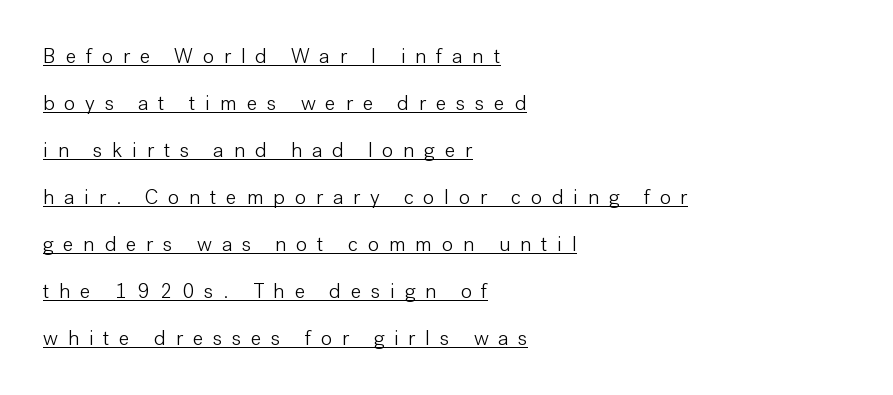
{"italic": "no", "bold": "no", "underline": "yes", "align": "left", "line_spacing": "loose", "line_spacing_ratio": 2.24, "letter_spacing": "wide", "letter_spacing_em": 0.46, "glyph_px": 21}
